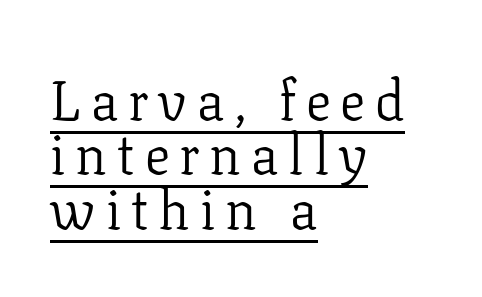
Q: Is the text bold? A: No.
Q: Is the text italic (slanted)? A: No, it is upright.
Q: Is the typeface a serif or a sans-serif typeface? A: Serif.
Q: Is the text underlined? A: Yes.
Q: How is the paragraph aligned? A: Left-aligned.
Q: Is the spacing between lines tight, normal or loose? A: Tight.
Q: Width (condensed, normal, or wide)? A: Normal.
Q: Stroke contrast? A: Low.
Q: x-height? A: Medium.
Q: Monospaced? A: No.
